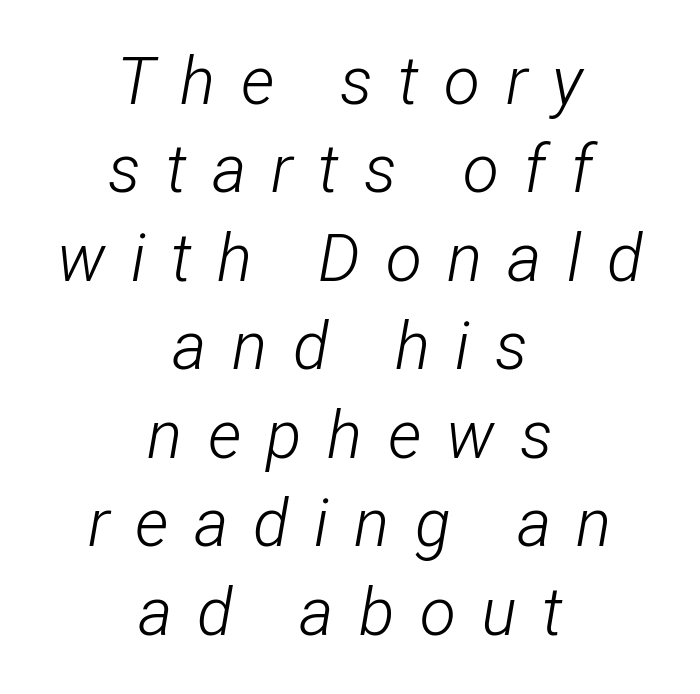
Q: Is the text bold? A: No.
Q: Is the text italic (slanted)? A: Yes, it leans right by about 12 degrees.
Q: Is the text underlined? A: No.
Q: How is the paragraph aligned? A: Centered.
Q: Is the spacing between letters normal or unusually wide? A: Unusually wide.
Q: Is the spacing between lines tight, normal or loose? A: Normal.
Q: Width (condensed, normal, or wide)? A: Condensed.
Q: Stroke contrast? A: Low.
Q: x-height? A: Medium.
Q: Monospaced? A: No.
